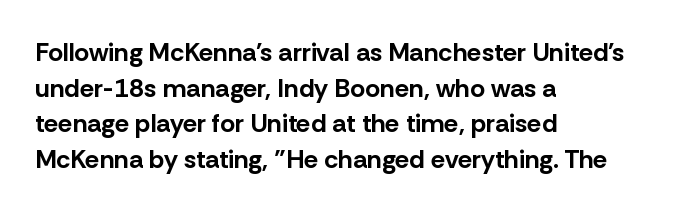
Descenders are the only things crossing below the line. Weight: bold. The tracking reads as untouched default to a designer's eye. A typesetter would mark this as roman, not italic.
